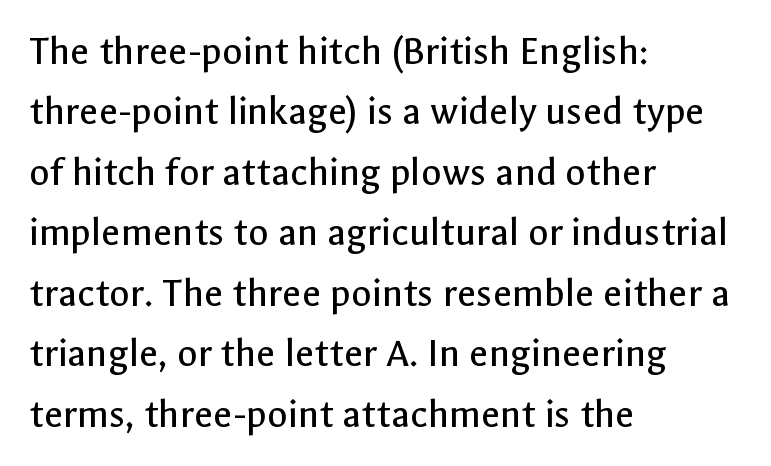
These lines are rendered in a variable-pitch font. Words float on clear page, feet unadorned. Here the glyphs are tracked normally, forming tight word shapes. Rows of type keep a routine distance in the vertical direction. Is the block centered? No — it sits flush against the left margin.
